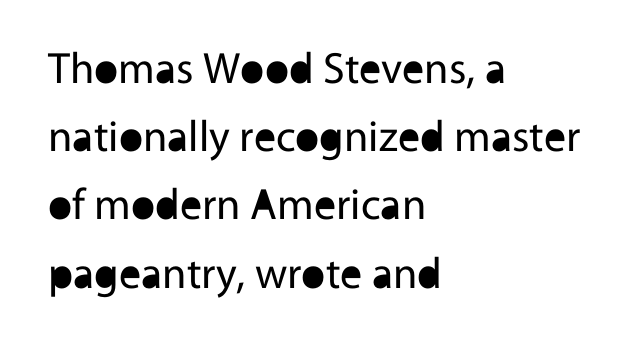
{"serif": "no", "italic": "no", "bold": "no", "weight": "regular", "width": "normal", "x_height": "medium", "monospaced": "no", "underline": "no", "align": "left", "line_spacing": "normal", "line_spacing_ratio": 1.55, "letter_spacing": "normal", "letter_spacing_em": 0.0, "glyph_px": 44}
